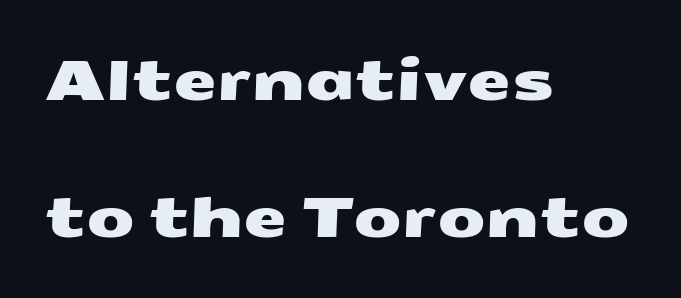
Q: Is the typeface a serif or a sans-serif typeface? A: Sans-serif.
Q: Is the text underlined? A: No.
Q: How is the paragraph aligned? A: Left-aligned.
Q: Is the spacing between letters normal or unusually wide? A: Normal.
Q: Is the spacing between lines tight, normal or loose? A: Loose.
Q: Width (condensed, normal, or wide)? A: Wide.
Q: Stroke contrast? A: Medium.
Q: x-height? A: Medium.
Q: Monospaced? A: No.
